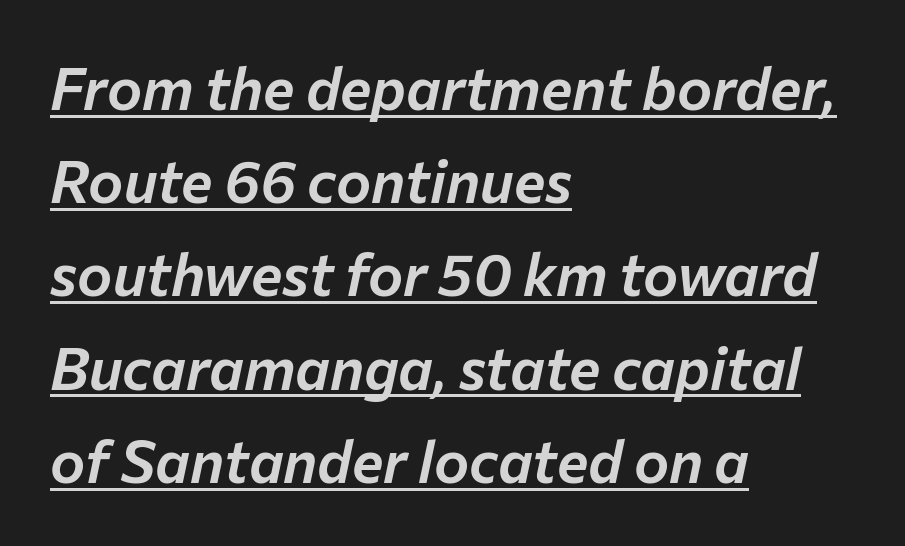
Q: Is the text italic (slanted)? A: Yes, it leans right by about 12 degrees.
Q: Is the text underlined? A: Yes.
Q: How is the paragraph aligned? A: Left-aligned.
Q: Is the spacing between letters normal or unusually wide? A: Normal.
Q: Is the spacing between lines tight, normal or loose? A: Normal.
Q: Width (condensed, normal, or wide)? A: Normal.
Q: Stroke contrast? A: Low.
Q: x-height? A: Medium.
Q: Monospaced? A: No.
